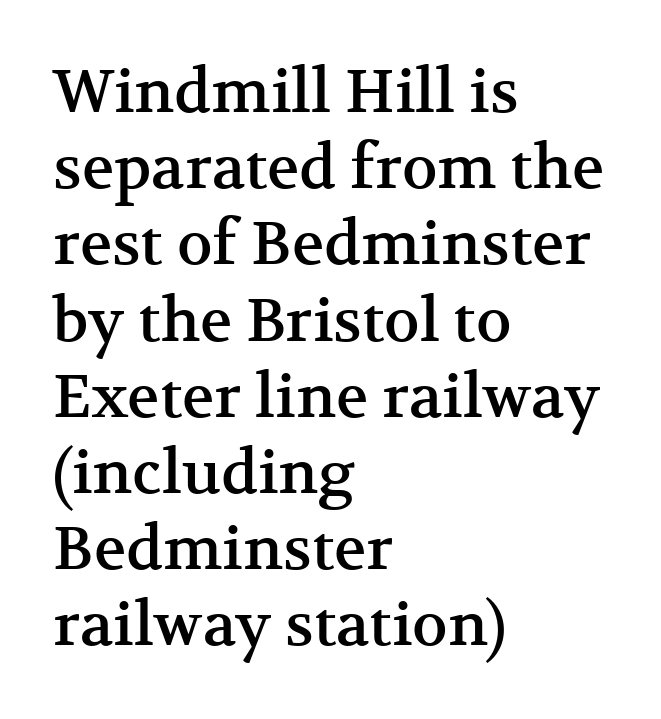
The image shows 60 px serif type, upright; set left-aligned, normal line spacing (1.27x), normal letter spacing, not underlined; medium stroke contrast and a medium x-height.
